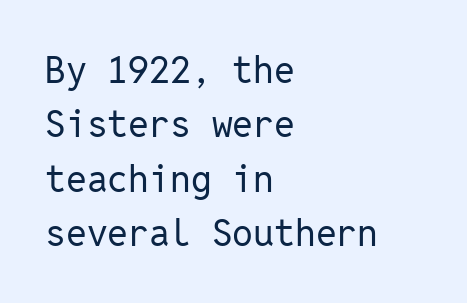
The image shows 37 px regular-weight sans-serif type, upright, monospaced; set left-aligned, normal line spacing (1.47x), normal letter spacing, not underlined; low stroke contrast and a medium x-height.
